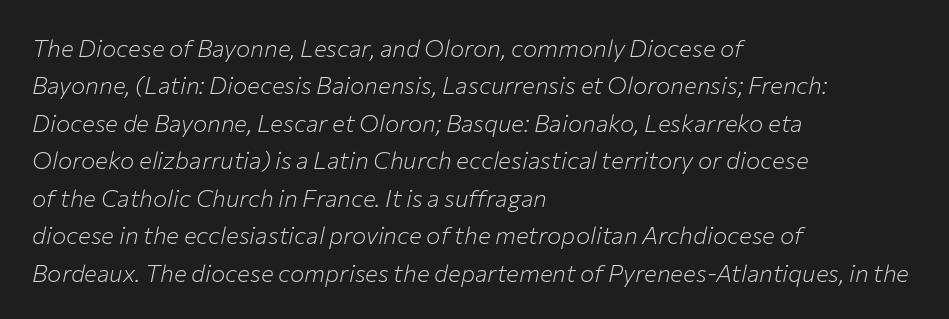
The passage shown leans; its letterforms are oblique. Underline: absent. Inter-character spacing is left at the font's built-in metrics. A quiet, ordinary-to-light weight characterises the typeface.
